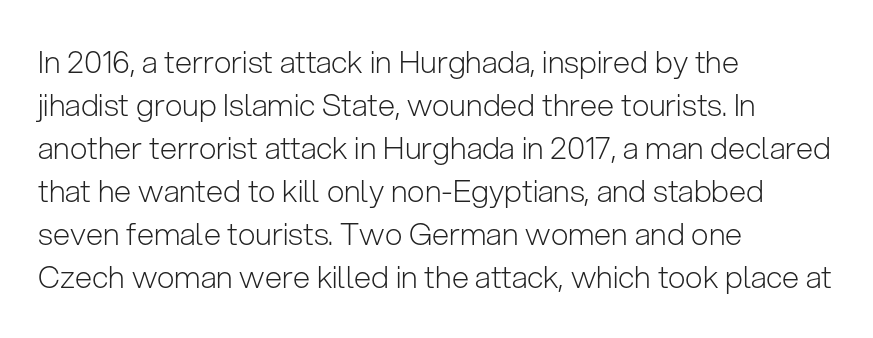
{"serif": "no", "italic": "no", "bold": "no", "weight": "light", "width": "normal", "stroke_contrast": "low", "x_height": "medium", "monospaced": "no", "underline": "no", "align": "left", "line_spacing": "normal", "line_spacing_ratio": 1.39, "letter_spacing": "normal", "letter_spacing_em": 0.0, "glyph_px": 31}
